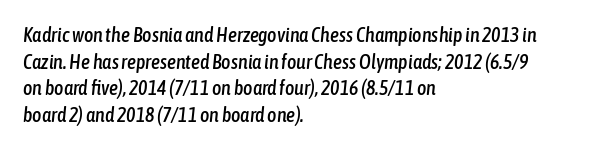
Q: Is the text italic (slanted)? A: Yes, it leans right by about 6 degrees.
Q: Is the text underlined? A: No.
Q: How is the paragraph aligned? A: Left-aligned.
Q: Is the spacing between letters normal or unusually wide? A: Normal.
Q: Is the spacing between lines tight, normal or loose? A: Normal.
